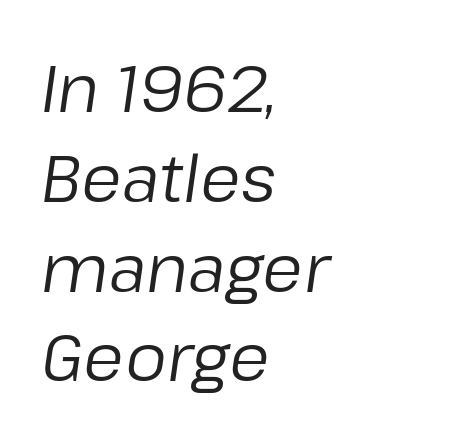
Reading down the column, the eye jumps a familiar distance to each next line. Would a proofreader flag this as italicized? Yes. Heft: none added — not bold. Visually the block forms a straight wall on the left and a jagged coastline on the right.
